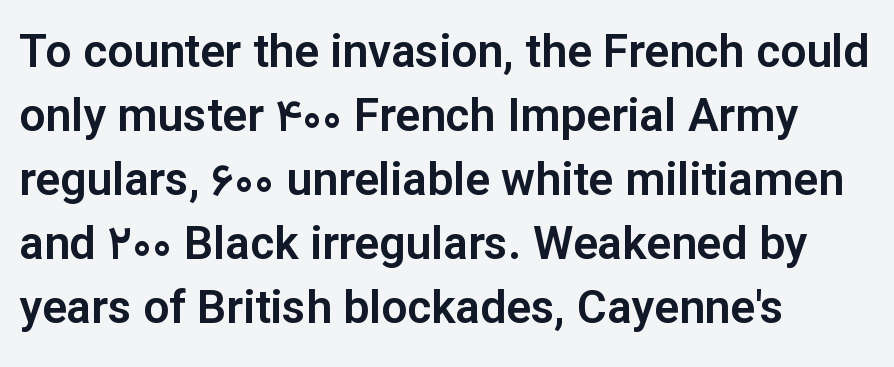
The image shows 46 px sans-serif type, upright; set left-aligned, normal line spacing (1.39x), normal letter spacing, not underlined; low stroke contrast and a medium x-height.
